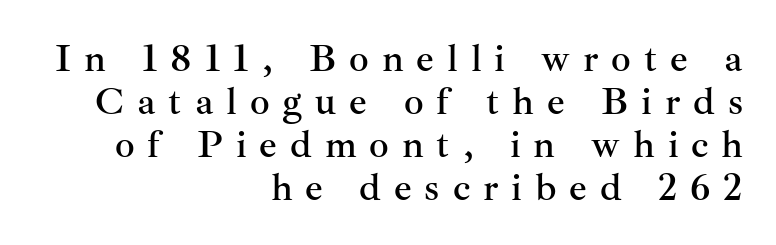
Q: Is the text italic (slanted)? A: No, it is upright.
Q: Is the typeface a serif or a sans-serif typeface? A: Serif.
Q: Is the text underlined? A: No.
Q: How is the paragraph aligned? A: Right-aligned.
Q: Is the spacing between letters normal or unusually wide? A: Unusually wide.
Q: Is the spacing between lines tight, normal or loose? A: Tight.
Q: Width (condensed, normal, or wide)? A: Normal.
Q: Stroke contrast? A: Medium.
Q: x-height? A: Small.
Q: Monospaced? A: No.
